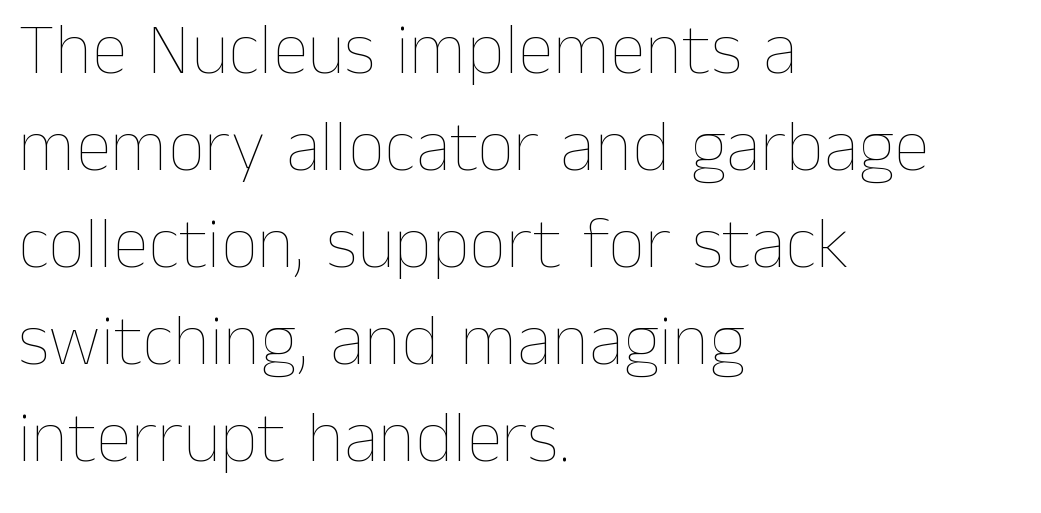
Honestly, the row spacing looks completely unremarkable. No extra ink here — the face is not bold. Plain, unruled lines of type. These lines were composed using upright roman letters. These lines are rendered in a variable-pitch font.
